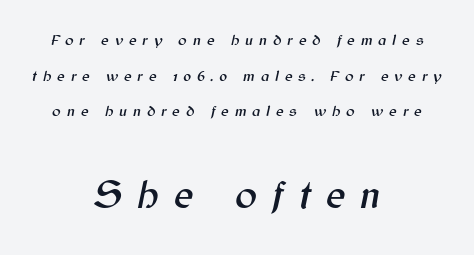
Q: Is the text italic (slanted)? A: Yes, it leans right by about 12 degrees.
Q: Is the text underlined? A: No.
Q: How is the paragraph aligned? A: Centered.
Q: Is the spacing between letters normal or unusually wide? A: Unusually wide.
Q: Is the spacing between lines tight, normal or loose? A: Loose.
Q: Which block of text is set in a larger size, the first (top) or the second (bottom)? A: The second (bottom) one.
Q: Width (condensed, normal, or wide)? A: Normal.
Q: Stroke contrast? A: Medium.
Q: x-height? A: Medium.
Q: Monospaced? A: No.
